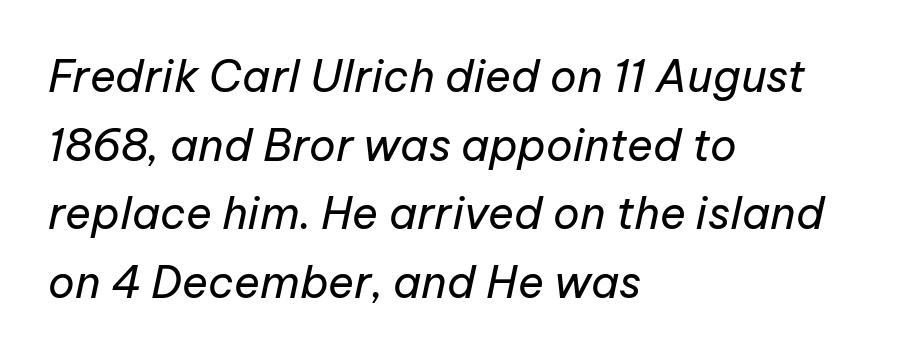
Rule under the text: the space is simply empty. Notice how the passage keeps a crisp vertical edge on the left only. Character widths vary here, with narrow letters taking less room than wide ones. The axis of the letterforms is tilted away from vertical. Is this a heavy cut? Hardly; it is regular or lighter. These lines sit exactly where default settings would place them.
